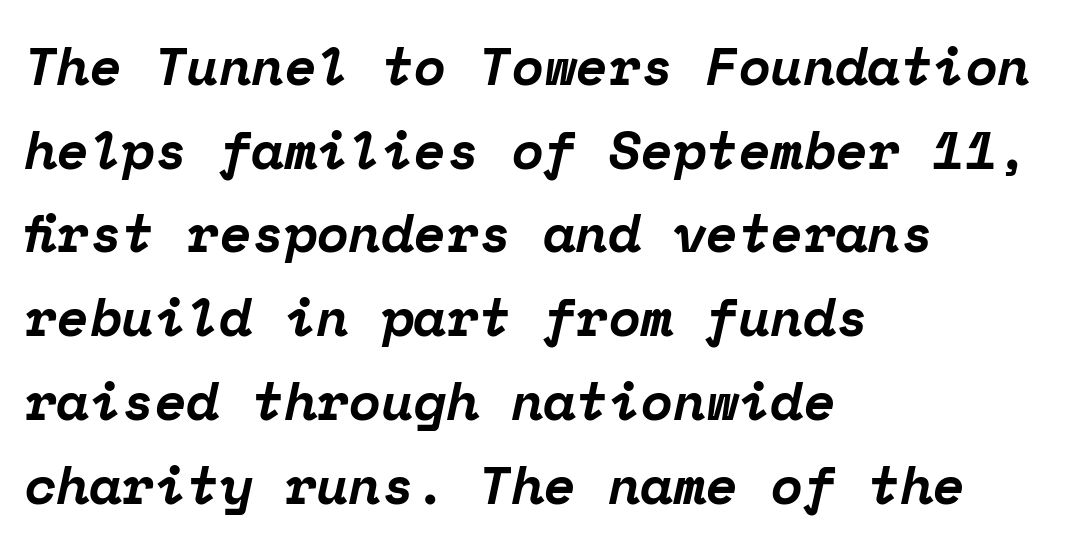
{"serif": "yes", "italic": "yes", "lean": "right", "slant_degrees": 12, "bold": "yes", "weight": "bold", "width": "normal", "stroke_contrast": "low", "x_height": "medium", "monospaced": "yes", "underline": "no", "align": "left", "line_spacing": "normal", "line_spacing_ratio": 1.58, "letter_spacing": "normal", "letter_spacing_em": 0.0, "glyph_px": 53}
